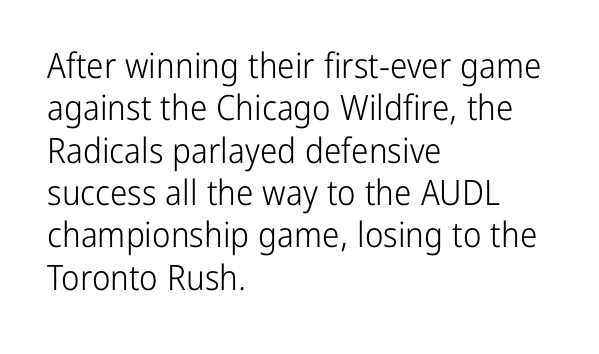
Letters have the restrained weight of plain body copy at most. Plain, unruled lines of type. The gaps between neighbouring characters are ordinary and unremarkable. The face used here is proportionally spaced, like ordinary book or web type.
